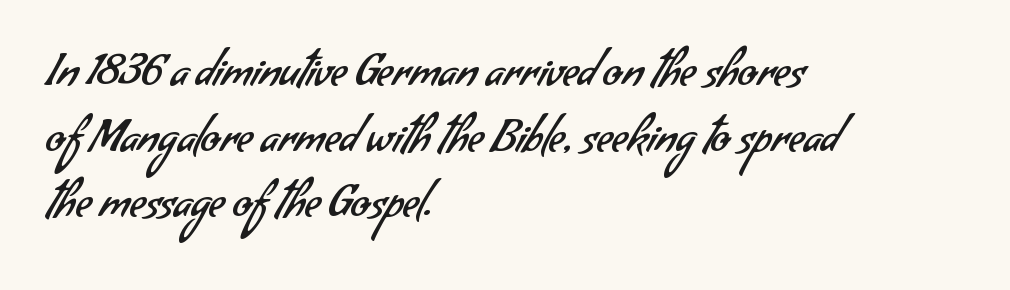
Q: Is the text bold? A: No.
Q: Is the typeface a serif or a sans-serif typeface? A: Sans-serif.
Q: Is the text underlined? A: No.
Q: How is the paragraph aligned? A: Left-aligned.
Q: Is the spacing between letters normal or unusually wide? A: Normal.
Q: Is the spacing between lines tight, normal or loose? A: Normal.
Q: Width (condensed, normal, or wide)? A: Normal.
Q: Stroke contrast? A: Low.
Q: x-height? A: Small.
Q: Monospaced? A: No.
